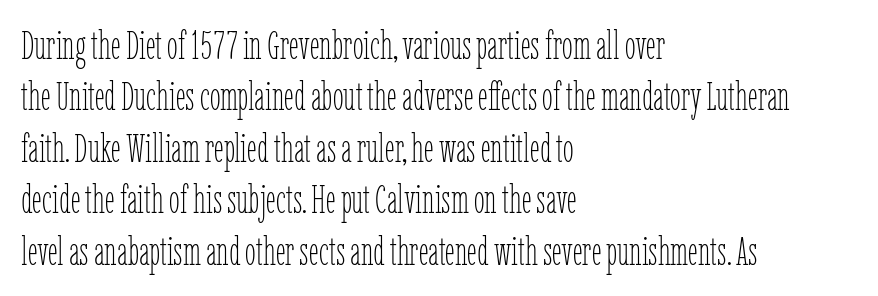
{"italic": "no", "bold": "no", "weight": "thin", "width": "condensed", "stroke_contrast": "low", "x_height": "medium", "monospaced": "no", "underline": "no", "align": "left", "line_spacing": "normal", "line_spacing_ratio": 1.32, "letter_spacing": "normal", "letter_spacing_em": 0.0, "glyph_px": 39}
